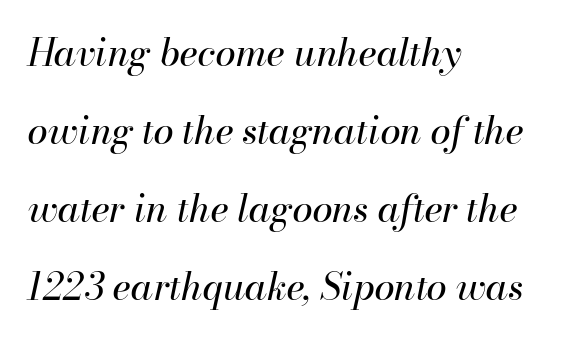
{"italic": "yes", "lean": "right", "slant_degrees": 13, "bold": "no", "weight": "regular", "width": "normal", "stroke_contrast": "high", "x_height": "small", "monospaced": "no", "underline": "no", "align": "left", "line_spacing": "loose", "line_spacing_ratio": 2.11, "letter_spacing": "normal", "letter_spacing_em": 0.0, "glyph_px": 37}
